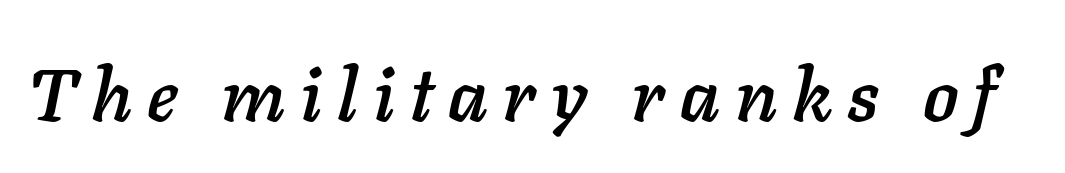
Q: Is the text italic (slanted)? A: Yes, it leans right by about 11 degrees.
Q: Is the text underlined? A: No.
Q: Is the spacing between letters normal or unusually wide? A: Unusually wide.
Q: Width (condensed, normal, or wide)? A: Normal.
Q: Stroke contrast? A: Low.
Q: x-height? A: Medium.
Q: Monospaced? A: No.
